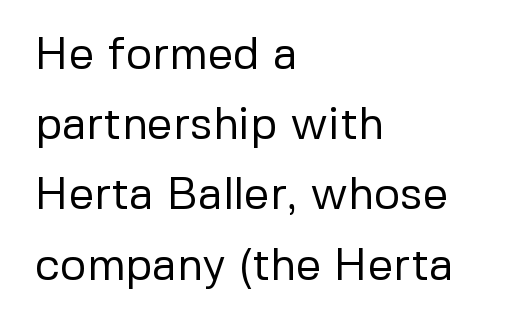
{"serif": "no", "italic": "no", "bold": "no", "weight": "regular", "width": "normal", "stroke_contrast": "low", "x_height": "medium", "monospaced": "no", "underline": "no", "align": "left", "line_spacing": "normal", "line_spacing_ratio": 1.56, "letter_spacing": "normal", "letter_spacing_em": 0.0, "glyph_px": 45}
